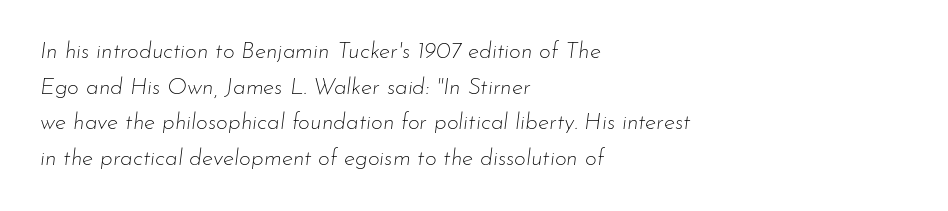
The image shows 23 px text type, italic (leaning right); set left-aligned, normal line spacing (1.55x), normal letter spacing, not underlined.
